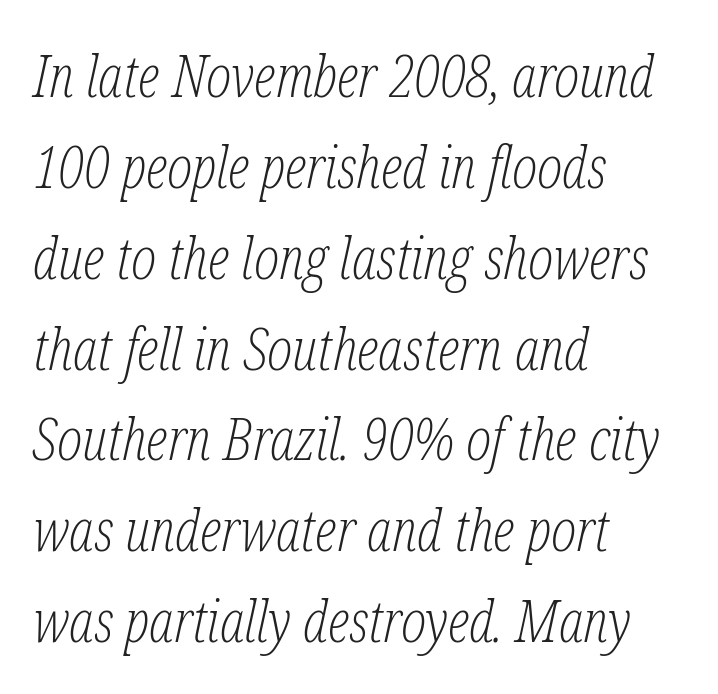
Q: Is the text bold? A: No.
Q: Is the text italic (slanted)? A: Yes, it leans right by about 12 degrees.
Q: Is the typeface a serif or a sans-serif typeface? A: Serif.
Q: Is the text underlined? A: No.
Q: How is the paragraph aligned? A: Left-aligned.
Q: Is the spacing between letters normal or unusually wide? A: Normal.
Q: Is the spacing between lines tight, normal or loose? A: Normal.
Q: Width (condensed, normal, or wide)? A: Condensed.
Q: Stroke contrast? A: Low.
Q: x-height? A: Medium.
Q: Monospaced? A: No.
